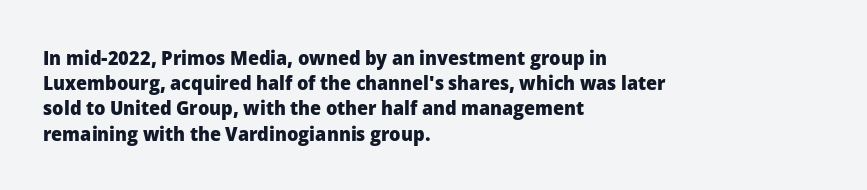
Q: Is the text bold? A: Yes.
Q: Is the text italic (slanted)? A: No, it is upright.
Q: Is the text underlined? A: No.
Q: How is the paragraph aligned? A: Left-aligned.
Q: Is the spacing between letters normal or unusually wide? A: Normal.
Q: Is the spacing between lines tight, normal or loose? A: Normal.
